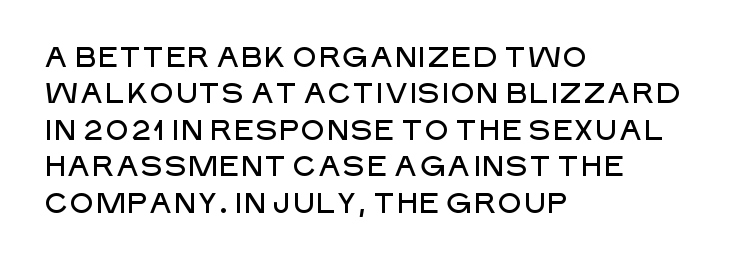
Q: Is the text italic (slanted)? A: No, it is upright.
Q: Is the typeface a serif or a sans-serif typeface? A: Sans-serif.
Q: Is the text underlined? A: No.
Q: How is the paragraph aligned? A: Left-aligned.
Q: Is the spacing between letters normal or unusually wide? A: Normal.
Q: Is the spacing between lines tight, normal or loose? A: Normal.
Q: Width (condensed, normal, or wide)? A: Normal.
Q: Stroke contrast? A: Low.
Q: x-height? A: Large.
Q: Monospaced? A: No.
